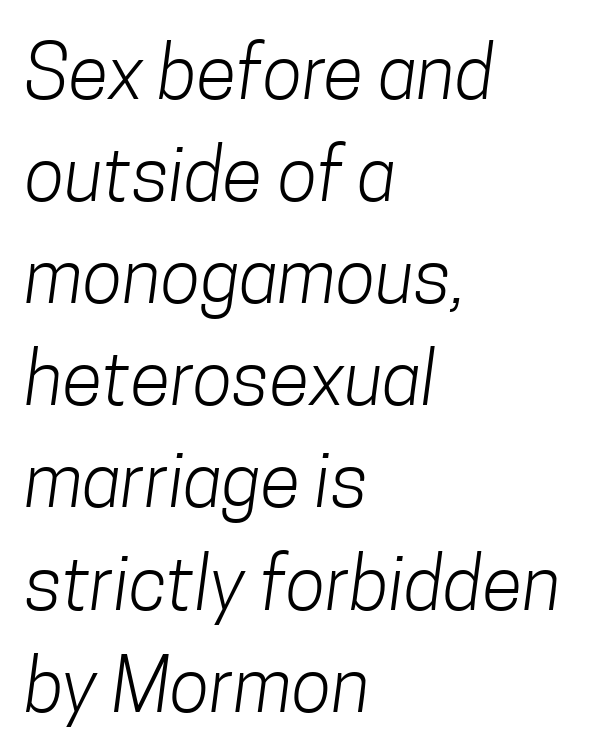
The text block is weighted toward the left margin, trailing off unevenly rightward. How are the letters spaced? Ordinarily, with no added tracking. Here the designer chose a conventional face with non-uniform glyph widths. Nothing heavy about these letters — not bold at all.
